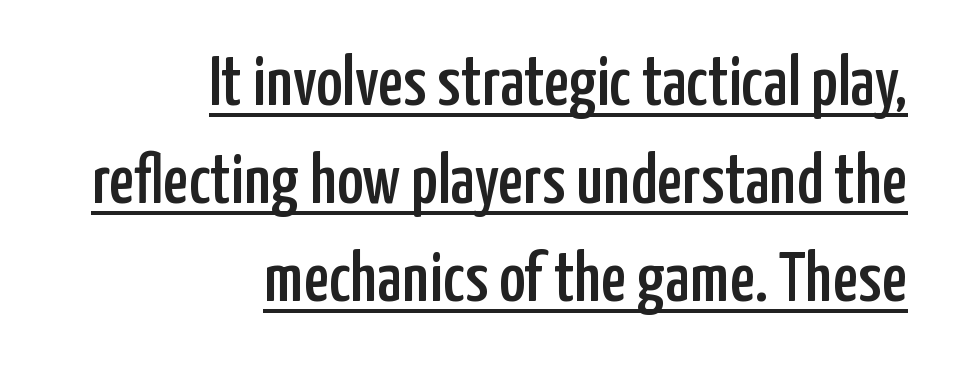
Q: Is the text italic (slanted)? A: No, it is upright.
Q: Is the typeface a serif or a sans-serif typeface? A: Sans-serif.
Q: Is the text underlined? A: Yes.
Q: How is the paragraph aligned? A: Right-aligned.
Q: Is the spacing between letters normal or unusually wide? A: Normal.
Q: Is the spacing between lines tight, normal or loose? A: Normal.
Q: Width (condensed, normal, or wide)? A: Condensed.
Q: Stroke contrast? A: Low.
Q: x-height? A: Medium.
Q: Monospaced? A: No.
